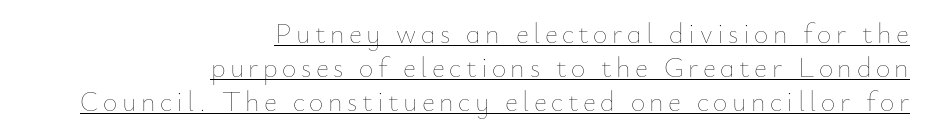
All the whitespace from short lines collects on the left. The sample's only ornament is a line tracing under the words. A light-to-regular cut is what we see here. Do the characters align in a grid? No, the font is proportional.
